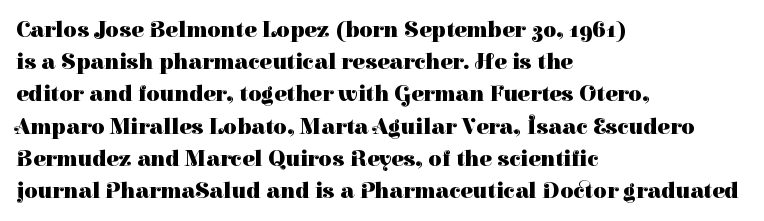
{"italic": "no", "bold": "yes", "underline": "no", "align": "left", "line_spacing": "normal", "line_spacing_ratio": 1.4, "letter_spacing": "normal", "letter_spacing_em": 0.0, "glyph_px": 23}
